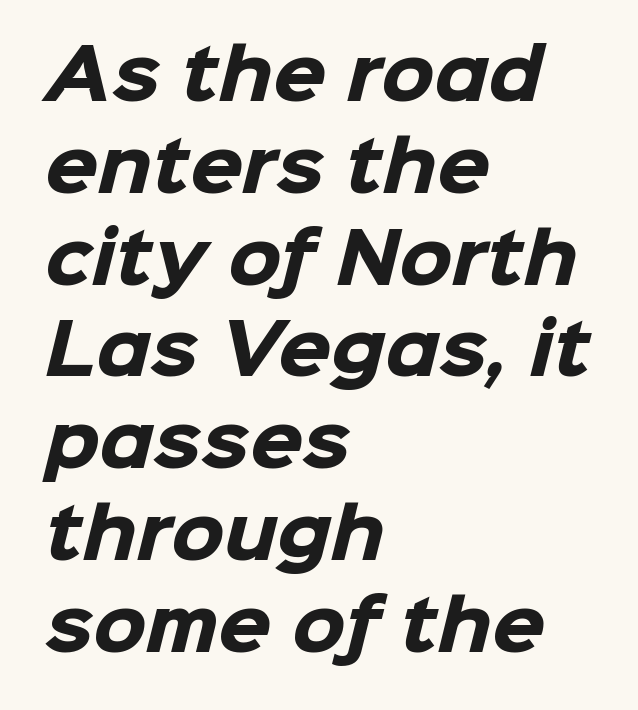
Inter-character spacing is left at the font's built-in metrics. Stroke terminals: plain, sans-serif. Caption: bold face, heavy strokes. Horizontally, the lines are justified to the leading edge only. Character widths vary here, with narrow letters taking less room than wide ones.
